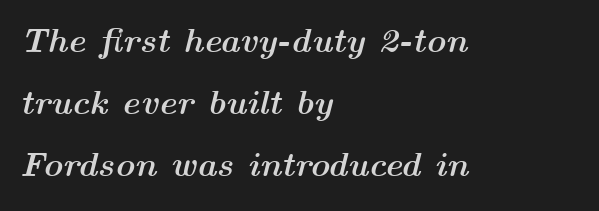
Q: Is the text bold? A: Yes.
Q: Is the text italic (slanted)? A: Yes, it leans right by about 14 degrees.
Q: Is the text underlined? A: No.
Q: How is the paragraph aligned? A: Left-aligned.
Q: Is the spacing between letters normal or unusually wide? A: Normal.
Q: Width (condensed, normal, or wide)? A: Wide.
Q: Stroke contrast? A: Medium.
Q: x-height? A: Medium.
Q: Monospaced? A: No.
